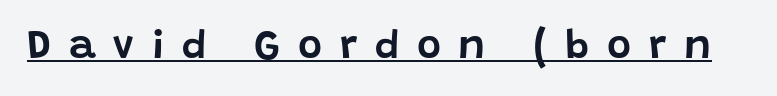
Underlined type. You could only call the tracking loose — the letters float apart. What kind of face is this? One without serifs — a sans. Character widths vary here, with narrow letters taking less room than wide ones. Vertical strokes here are truly vertical.
